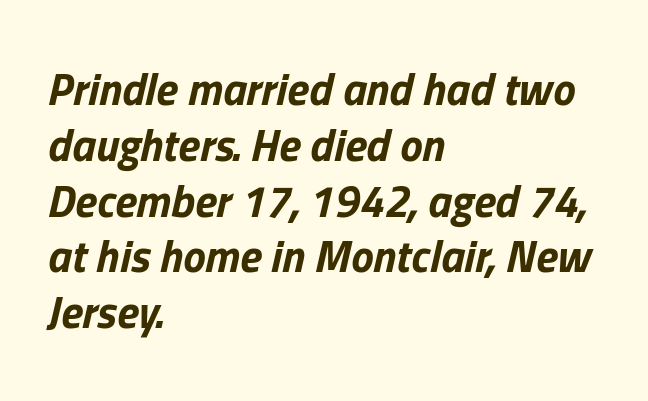
The image shows 45 px bold type, italic (leaning right); set left-aligned, line spacing 1.24x, normal letter spacing, not underlined; low stroke contrast and a medium x-height.
